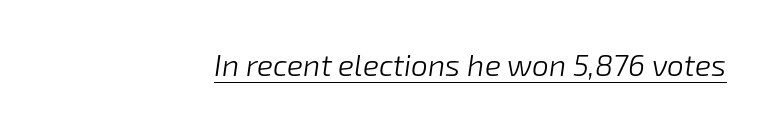
{"italic": "yes", "lean": "right", "slant_degrees": 8, "bold": "no", "weight": "light", "width": "normal", "stroke_contrast": "low", "x_height": "medium", "monospaced": "no", "underline": "yes", "letter_spacing": "normal", "letter_spacing_em": 0.0, "glyph_px": 30}
